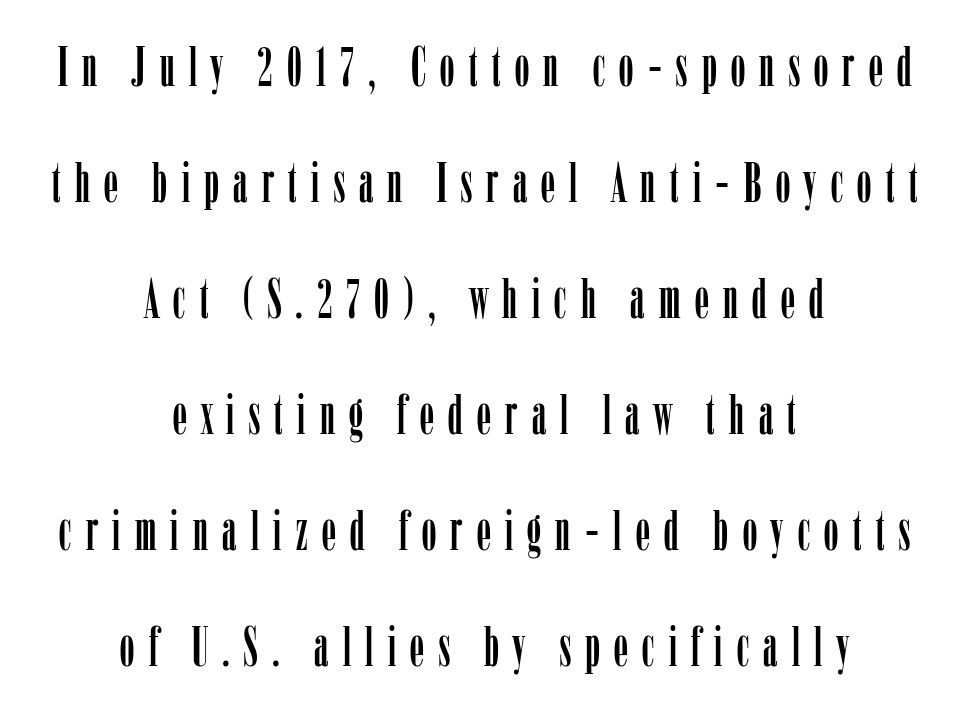
The image shows 56 px condensed serif type, upright; set centered, loose line spacing (2.07x), unusually wide letter spacing (+0.26 em), not underlined; low stroke contrast and a medium x-height.
